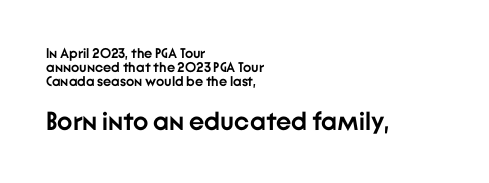
{"italic": "no", "bold": "yes", "underline": "no", "align": "left", "line_spacing": "tight", "line_spacing_ratio": 1.01, "letter_spacing": "normal", "letter_spacing_em": 0.0, "larger_block": "second", "size_ratio": 1.86, "glyph_px": 26}
